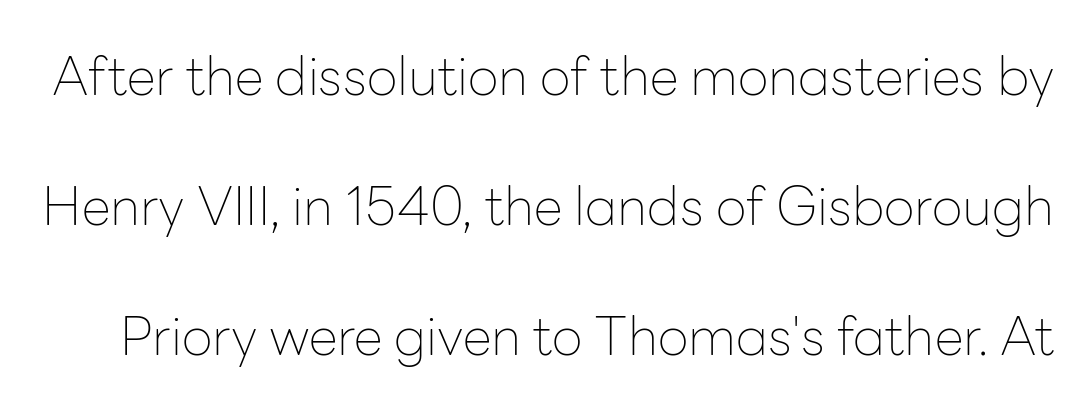
The image shows 53 px thin sans-serif type, upright; set loose line spacing (2.45x), normal letter spacing, not underlined; low stroke contrast and a medium x-height.
